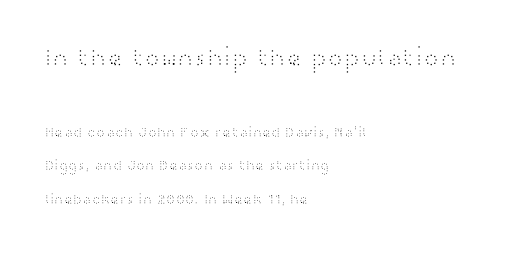
{"italic": "no", "bold": "no", "underline": "no", "align": "left", "line_spacing": "loose", "line_spacing_ratio": 2.37, "letter_spacing": "normal", "letter_spacing_em": 0.0, "larger_block": "first", "size_ratio": 1.79, "glyph_px": 25}
